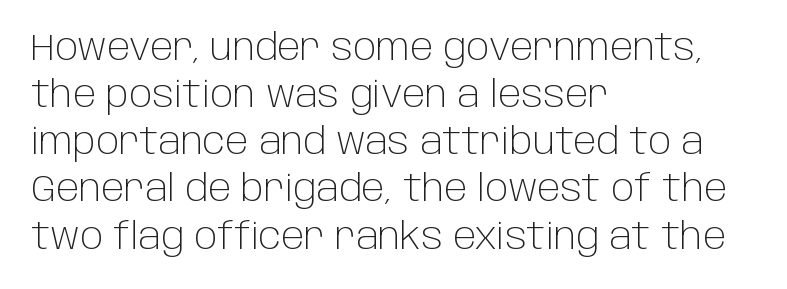
Q: Is the text bold? A: No.
Q: Is the text italic (slanted)? A: No, it is upright.
Q: Is the typeface a serif or a sans-serif typeface? A: Sans-serif.
Q: Is the text underlined? A: No.
Q: How is the paragraph aligned? A: Left-aligned.
Q: Is the spacing between letters normal or unusually wide? A: Normal.
Q: Is the spacing between lines tight, normal or loose? A: Normal.
Q: Width (condensed, normal, or wide)? A: Normal.
Q: Stroke contrast? A: Low.
Q: x-height? A: Large.
Q: Monospaced? A: No.
